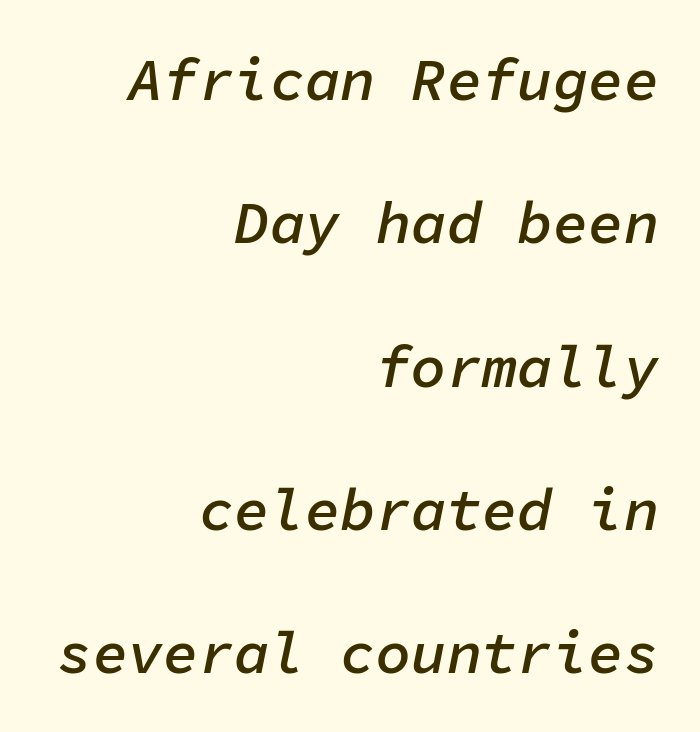
Is the type bold? Partly — it's a semibold, heavier than regular but not fully bold. Does the copy run flush right? Yes — the right margin is perfectly even. Is this a fixed-width face? Yes — each glyph sits in an identical cell. Honestly, the rows look like they've been pulled way apart.
